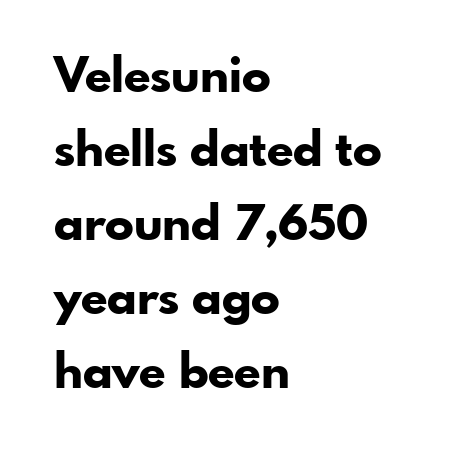
Caption: bold face, heavy strokes. Vertical strokes here are truly vertical. Standard letterfit; no display-style spreading of the glyphs. The passage shown stacks its lines at a standard gap. Serifs: no, the terminals of the letterforms are clean. The ragged edge is on the right, which tells us the setting is flush left.
